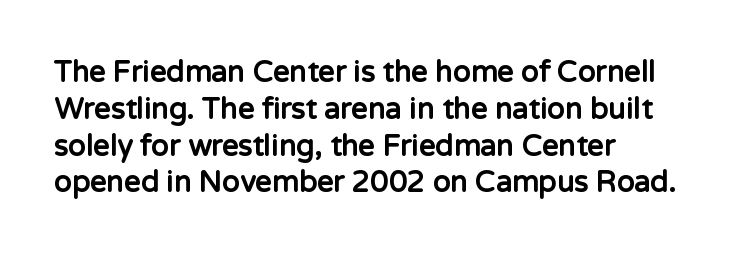
{"serif": "no", "italic": "no", "bold": "yes", "weight": "bold", "width": "normal", "stroke_contrast": "low", "x_height": "medium", "monospaced": "no", "underline": "no", "align": "left", "line_spacing": "normal", "line_spacing_ratio": 1.27, "letter_spacing": "normal", "letter_spacing_em": 0.0, "glyph_px": 29}
